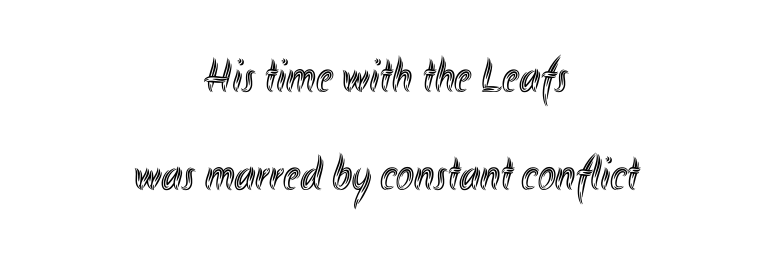
The image shows 48 px condensed type; set centered, loose line spacing (2.04x), normal letter spacing, not underlined; a small x-height.
